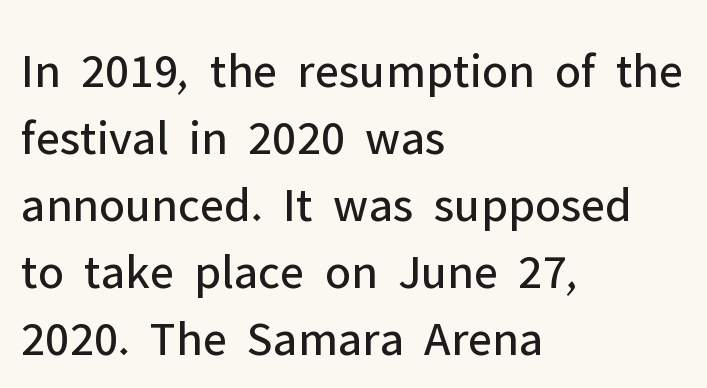
The image shows 50 px regular-weight sans-serif type, upright; set left-aligned, normal line spacing (1.34x), normal letter spacing, not underlined; low stroke contrast and a medium x-height.
